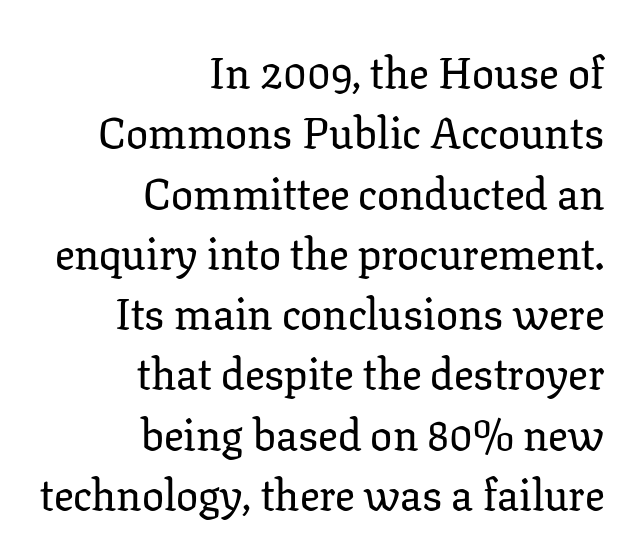
{"serif": "yes", "italic": "no", "width": "normal", "stroke_contrast": "low", "x_height": "medium", "monospaced": "no", "underline": "no", "align": "right", "line_spacing": "normal", "line_spacing_ratio": 1.37, "letter_spacing": "normal", "letter_spacing_em": 0.0, "glyph_px": 44}
